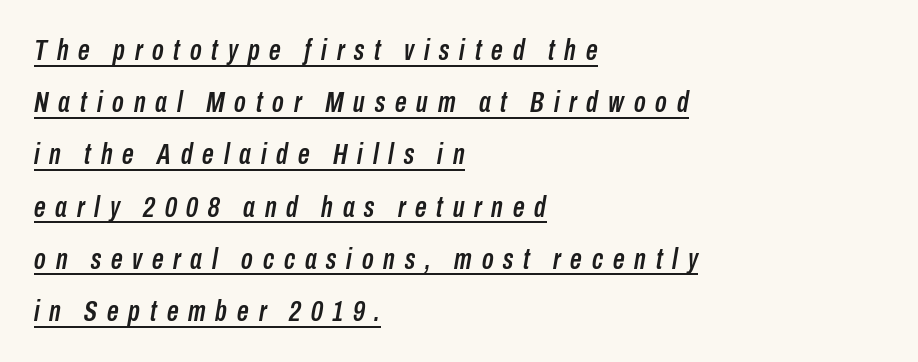
Q: Is the text italic (slanted)? A: Yes, it leans right by about 10 degrees.
Q: Is the text underlined? A: Yes.
Q: How is the paragraph aligned? A: Left-aligned.
Q: Is the spacing between letters normal or unusually wide? A: Unusually wide.
Q: Width (condensed, normal, or wide)? A: Condensed.
Q: Stroke contrast? A: Low.
Q: x-height? A: Medium.
Q: Monospaced? A: No.
